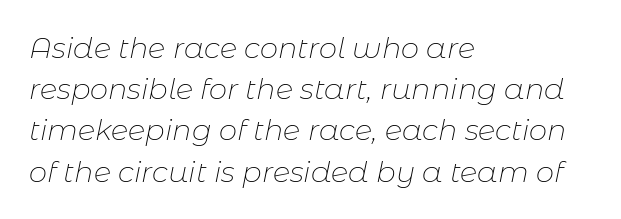
Q: Is the text bold? A: No.
Q: Is the text italic (slanted)? A: Yes, it leans right by about 11 degrees.
Q: Is the text underlined? A: No.
Q: How is the paragraph aligned? A: Left-aligned.
Q: Is the spacing between letters normal or unusually wide? A: Normal.
Q: Is the spacing between lines tight, normal or loose? A: Normal.
Q: Width (condensed, normal, or wide)? A: Normal.
Q: Stroke contrast? A: Low.
Q: x-height? A: Medium.
Q: Monospaced? A: No.
